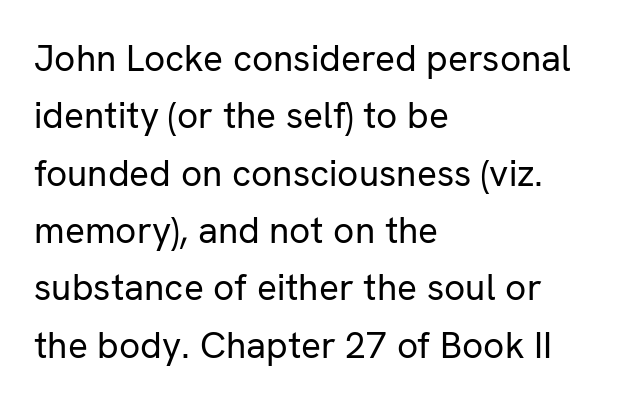
Q: Is the text bold? A: No.
Q: Is the text italic (slanted)? A: No, it is upright.
Q: Is the typeface a serif or a sans-serif typeface? A: Sans-serif.
Q: Is the text underlined? A: No.
Q: How is the paragraph aligned? A: Left-aligned.
Q: Is the spacing between letters normal or unusually wide? A: Normal.
Q: Is the spacing between lines tight, normal or loose? A: Normal.
Q: Width (condensed, normal, or wide)? A: Normal.
Q: Stroke contrast? A: Low.
Q: x-height? A: Medium.
Q: Monospaced? A: No.
